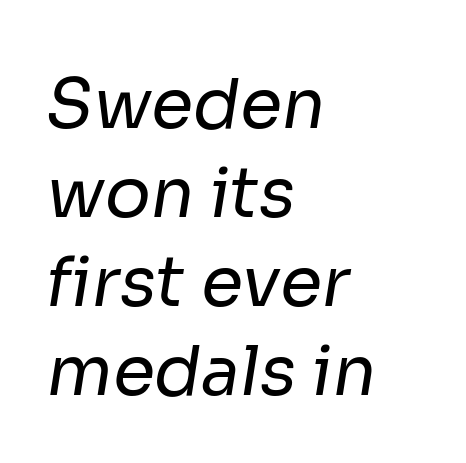
The area under the type is left untouched. A sans-serif font was chosen for this passage. The face used here is proportionally spaced, like ordinary book or web type. The line texture is even and compact thanks to regular tracking. This block has exactly the height ordinary leading produces.
